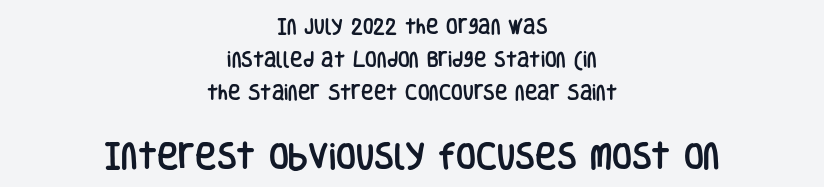
The image shows 29 px condensed sans-serif type, upright; set centered, loose line spacing (1.95x), normal letter spacing, not underlined; the second (bottom) block is 1.71x larger; low stroke contrast and a large x-height.
